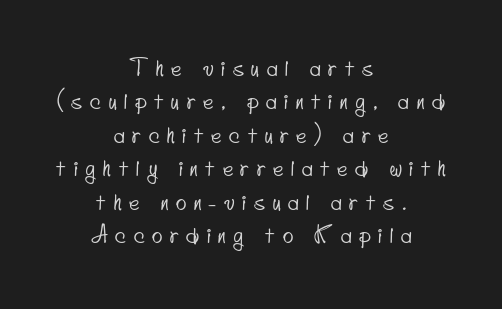
{"underline": "no", "align": "center", "line_spacing": "normal", "line_spacing_ratio": 1.52, "letter_spacing": "wide", "letter_spacing_em": 0.35, "glyph_px": 22}
